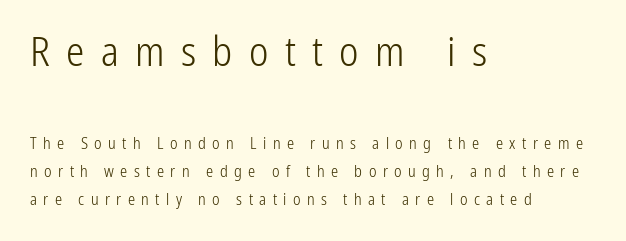
Q: Is the text bold? A: No.
Q: Is the text italic (slanted)? A: No, it is upright.
Q: Is the typeface a serif or a sans-serif typeface? A: Sans-serif.
Q: Is the text underlined? A: No.
Q: How is the paragraph aligned? A: Left-aligned.
Q: Is the spacing between letters normal or unusually wide? A: Unusually wide.
Q: Which block of text is set in a larger size, the first (top) or the second (bottom)? A: The first (top) one.
Q: Width (condensed, normal, or wide)? A: Condensed.
Q: Stroke contrast? A: Low.
Q: x-height? A: Medium.
Q: Monospaced? A: No.
